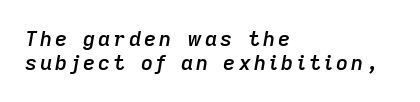
The image shows 21 px text type, italic (leaning right); set left-aligned, tight line spacing (1.15x), not underlined.
